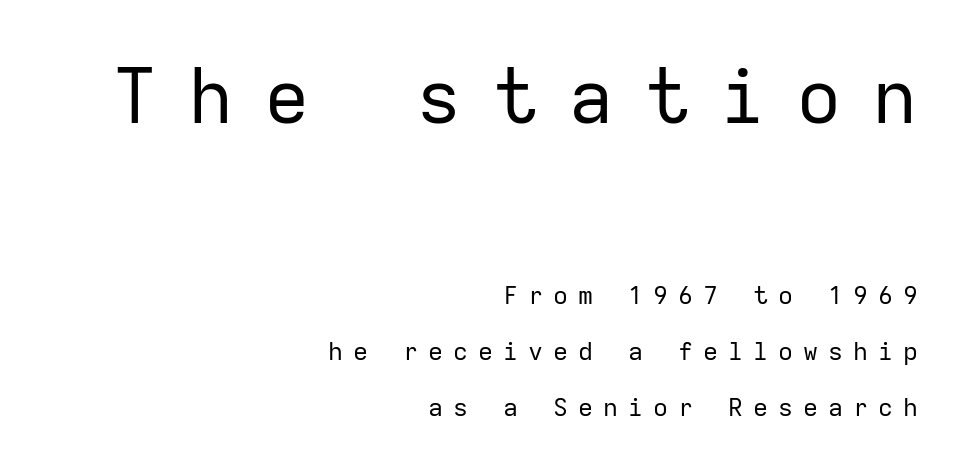
The image shows 76 px regular-weight sans-serif type, upright, monospaced; set right-aligned, loose line spacing (2.23x), unusually wide letter spacing (+0.4 em), not underlined; the first (top) block is 3.04x larger; low stroke contrast and a medium x-height.
